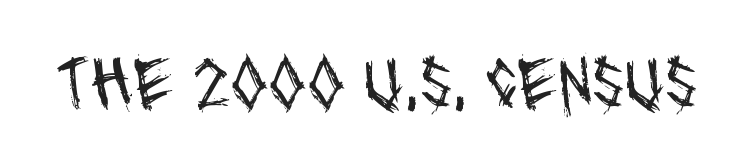
{"serif": "no", "bold": "no", "weight": "regular", "width": "condensed", "stroke_contrast": "medium", "x_height": "large", "monospaced": "no", "underline": "no", "letter_spacing": "normal", "letter_spacing_em": 0.0, "glyph_px": 74}
